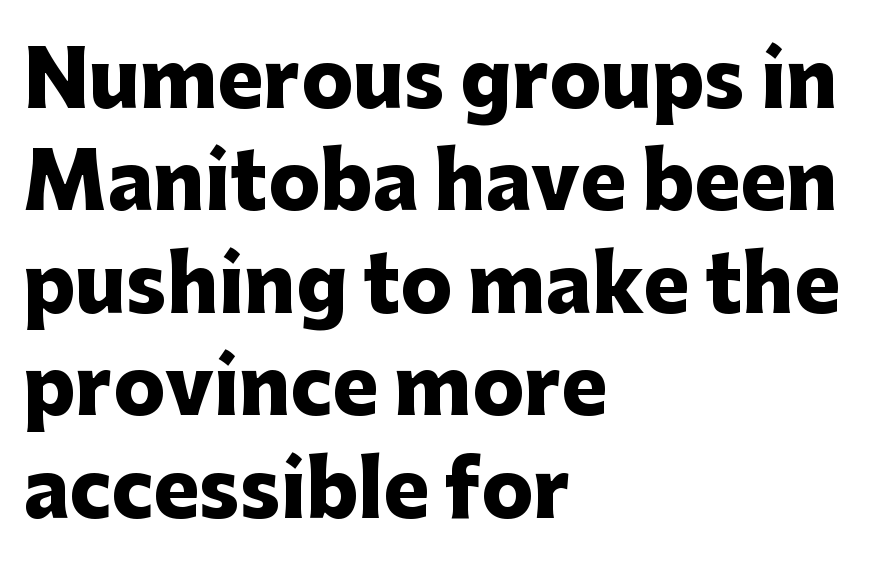
Q: Is the text bold? A: Yes.
Q: Is the text italic (slanted)? A: No, it is upright.
Q: Is the typeface a serif or a sans-serif typeface? A: Sans-serif.
Q: Is the text underlined? A: No.
Q: How is the paragraph aligned? A: Left-aligned.
Q: Is the spacing between letters normal or unusually wide? A: Normal.
Q: Is the spacing between lines tight, normal or loose? A: Normal.
Q: Width (condensed, normal, or wide)? A: Normal.
Q: Stroke contrast? A: Low.
Q: x-height? A: Medium.
Q: Monospaced? A: No.
